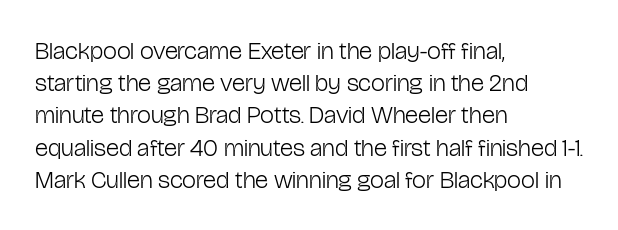
{"italic": "no", "bold": "no", "underline": "no", "align": "left", "line_spacing": "normal", "line_spacing_ratio": 1.29, "letter_spacing": "normal", "letter_spacing_em": 0.0, "glyph_px": 25}
